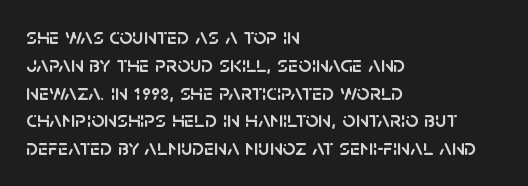
Q: Is the text italic (slanted)? A: No, it is upright.
Q: Is the text underlined? A: No.
Q: How is the paragraph aligned? A: Left-aligned.
Q: Is the spacing between letters normal or unusually wide? A: Normal.
